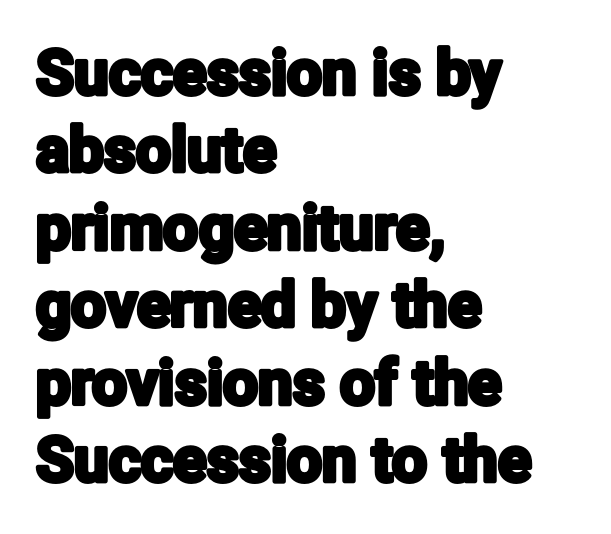
The space between consecutive lines is moderate. The letters sit at their default tracking, neither squeezed nor spread. Is this a fixed-width face? No — the glyphs have proportional, varying widths. Are there feet on the stems? There aren't — it's a sans.
